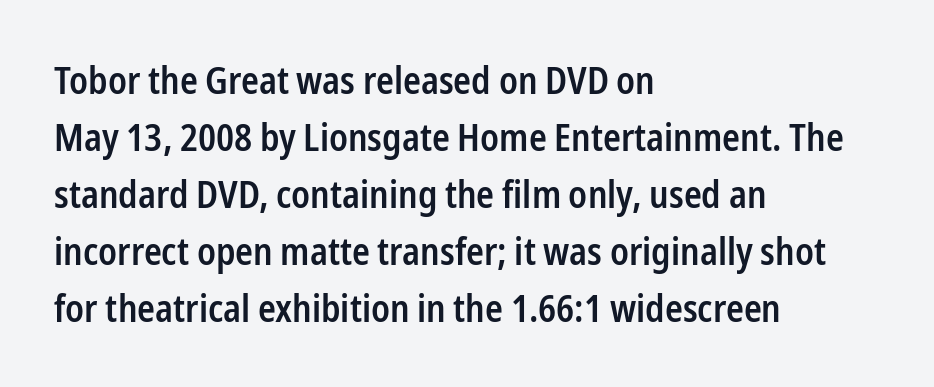
{"serif": "no", "italic": "no", "bold": "semi", "weight": "semibold", "width": "condensed", "stroke_contrast": "low", "x_height": "medium", "monospaced": "no", "underline": "no", "align": "left", "line_spacing": "normal", "line_spacing_ratio": 1.54, "letter_spacing": "normal", "letter_spacing_em": 0.0, "glyph_px": 37}
